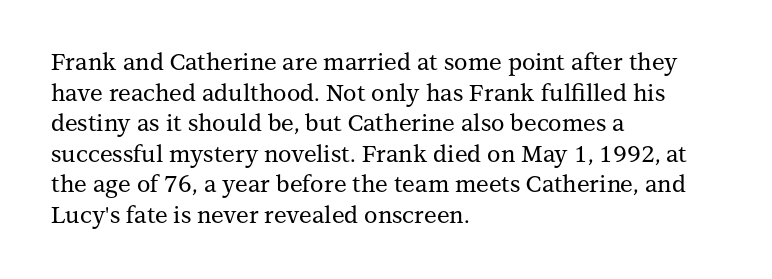
A typesetter would call this leading conventional body-copy spacing. No italicization has been applied; the sample stays upright. Tracking value appears to be zero — textbook default spacing. Short and long lines alike share a common starting point at left. Decoration check: the copy has no underline.
